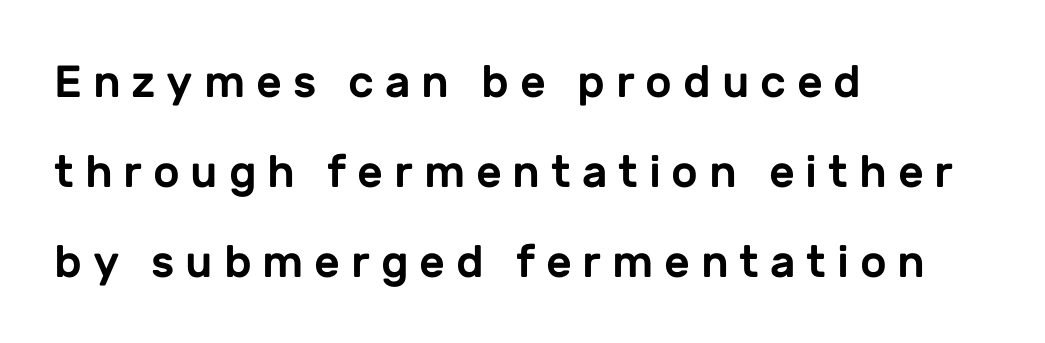
The space directly below the letters is spotless. The letters advance in unequal steps, a hallmark of proportional type. The setting favours the left margin, as ordinary paragraphs usually do. In terms of posture, this sample is upright.
